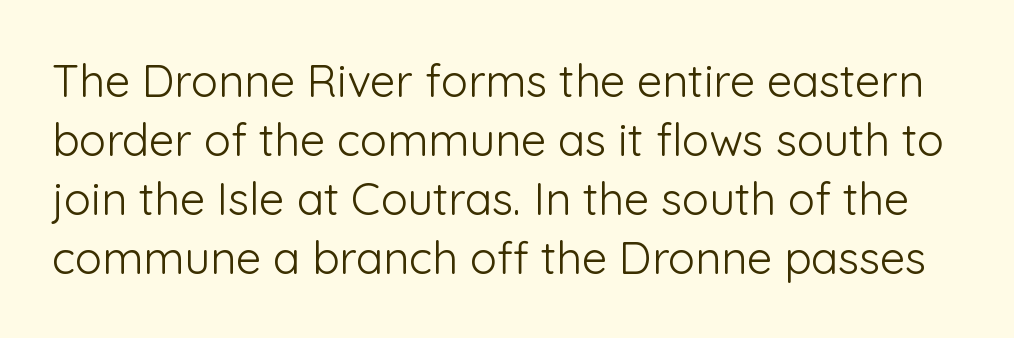
{"serif": "no", "italic": "no", "bold": "no", "weight": "light", "width": "normal", "stroke_contrast": "low", "x_height": "medium", "monospaced": "no", "underline": "no", "line_spacing": "normal", "line_spacing_ratio": 1.31, "letter_spacing": "normal", "letter_spacing_em": 0.0, "glyph_px": 45}
